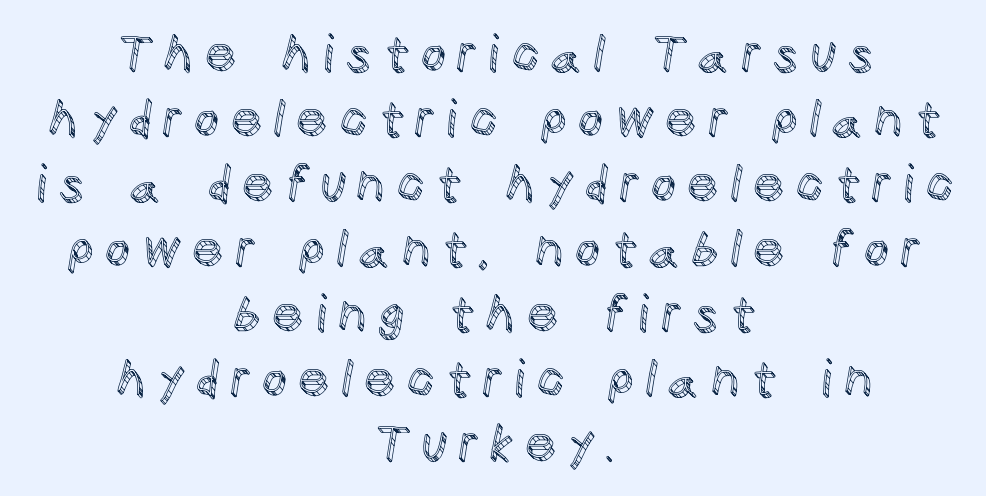
Q: Is the text italic (slanted)? A: Yes.
Q: Is the text underlined? A: No.
Q: How is the paragraph aligned? A: Centered.
Q: Is the spacing between letters normal or unusually wide? A: Unusually wide.
Q: Is the spacing between lines tight, normal or loose? A: Normal.
Q: Width (condensed, normal, or wide)? A: Normal.
Q: x-height? A: Large.
Q: Monospaced? A: No.
